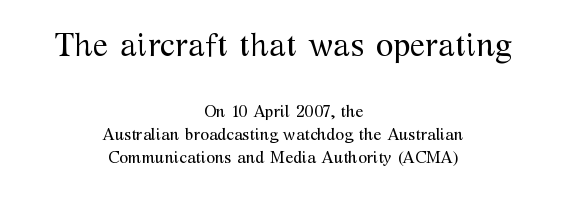
The image shows 32 px regular-weight serif type, upright; set centered, normal line spacing (1.45x), normal letter spacing, not underlined; the first (top) block is 2.0x larger; medium stroke contrast and a medium x-height.
